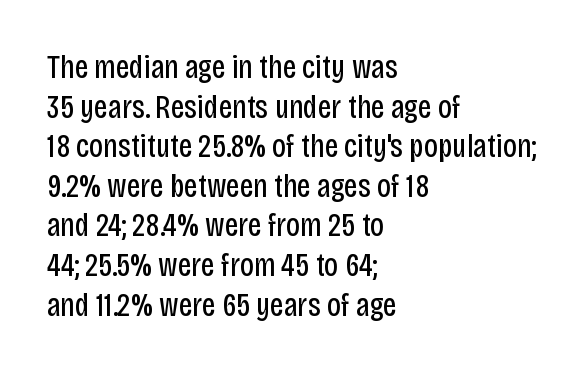
The image shows 33 px regular-weight, condensed sans-serif type, upright; set left-aligned, line spacing 1.2x, normal letter spacing, not underlined; low stroke contrast and a large x-height.
